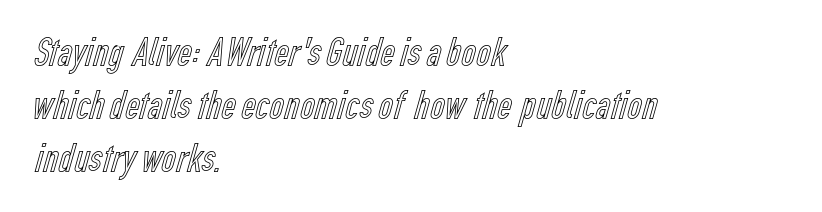
Q: Is the text italic (slanted)? A: Yes.
Q: Is the text underlined? A: No.
Q: How is the paragraph aligned? A: Left-aligned.
Q: Is the spacing between letters normal or unusually wide? A: Normal.
Q: Is the spacing between lines tight, normal or loose? A: Normal.
Q: Width (condensed, normal, or wide)? A: Condensed.
Q: x-height? A: Medium.
Q: Monospaced? A: No.
